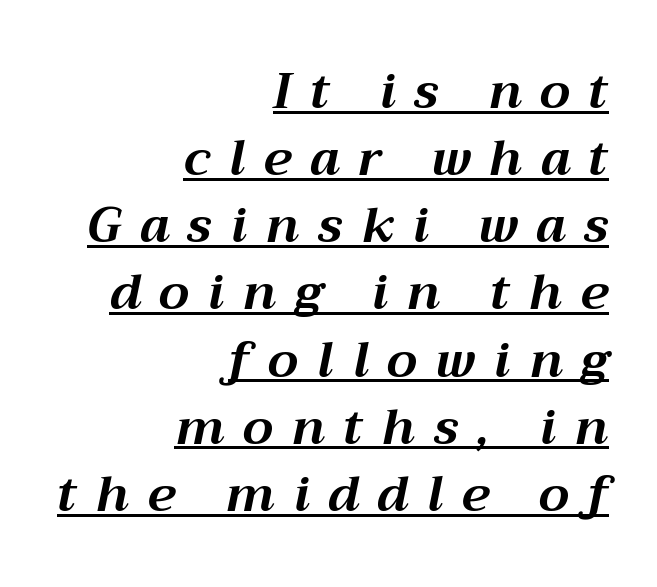
The specimen includes a rule beneath the text block's lines. The compositor pushed each line to the right boundary. What's the leading like? Ordinary, nothing unusual. Look at the tracking — it's clearly loosened, letters drifting apart.
